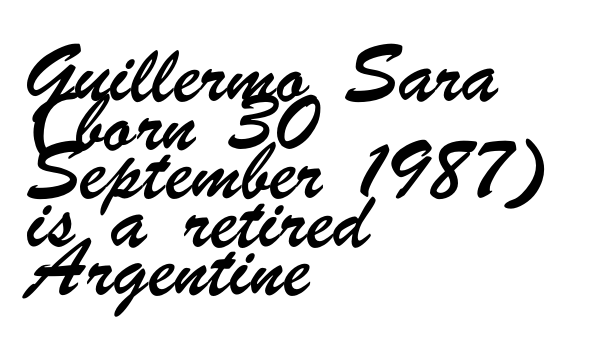
The image shows 36 px condensed sans-serif type; set left-aligned, normal line spacing (1.35x), normal letter spacing, not underlined; low stroke contrast and a small x-height.
